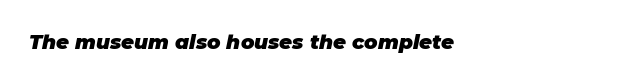
{"italic": "yes", "lean": "right", "slant_degrees": 11, "bold": "yes", "underline": "no", "letter_spacing": "normal", "letter_spacing_em": 0.0, "glyph_px": 20}
